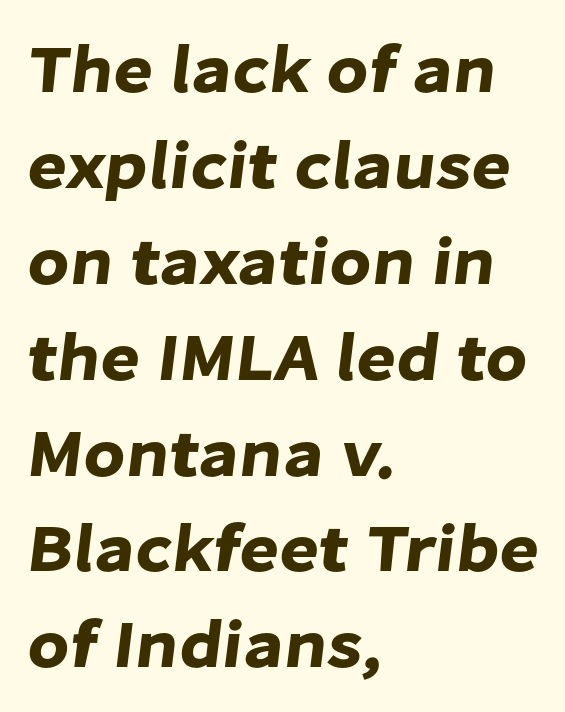
Q: Is the typeface a serif or a sans-serif typeface? A: Sans-serif.
Q: Is the text underlined? A: No.
Q: How is the paragraph aligned? A: Left-aligned.
Q: Is the spacing between letters normal or unusually wide? A: Normal.
Q: Is the spacing between lines tight, normal or loose? A: Normal.
Q: Width (condensed, normal, or wide)? A: Normal.
Q: Stroke contrast? A: Low.
Q: x-height? A: Medium.
Q: Monospaced? A: No.
